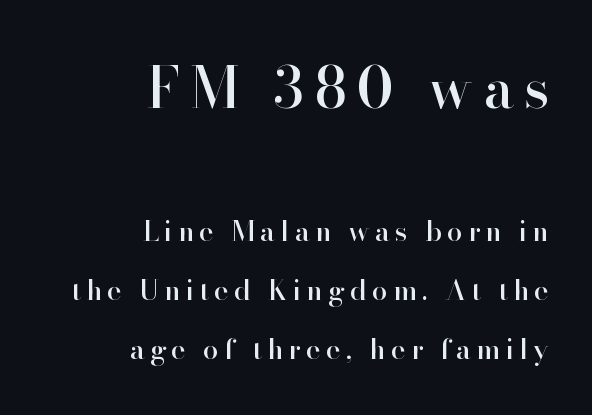
Q: Is the text italic (slanted)? A: No, it is upright.
Q: Is the typeface a serif or a sans-serif typeface? A: Serif.
Q: Is the text underlined? A: No.
Q: How is the paragraph aligned? A: Right-aligned.
Q: Is the spacing between lines tight, normal or loose? A: Loose.
Q: Which block of text is set in a larger size, the first (top) or the second (bottom)? A: The first (top) one.
Q: Width (condensed, normal, or wide)? A: Normal.
Q: Stroke contrast? A: High.
Q: x-height? A: Small.
Q: Monospaced? A: No.
